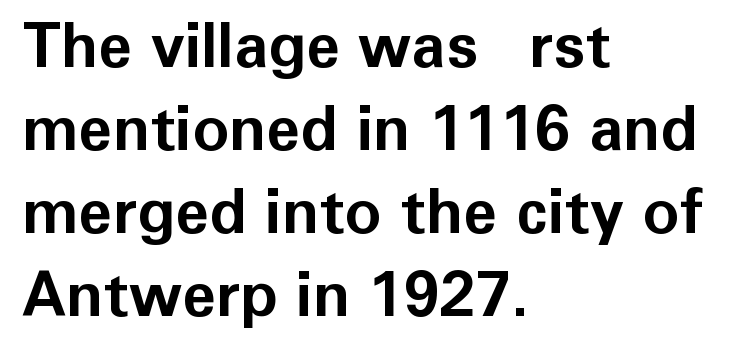
Is this a fixed-width face? No — the glyphs have proportional, varying widths. Nobody touched the tracking dial on this one. This rendering uses left alignment, leaving the right contour irregular. The letters stand upright; this is a roman face. Students, observe: this is what conventionally led text looks like. The typeface chosen for these lines omits serifs.
